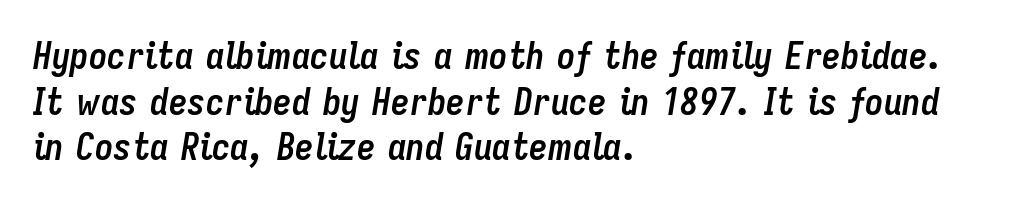
The image shows 37 px semibold, condensed type, italic (leaning right); set left-aligned, line spacing 1.23x, normal letter spacing, not underlined; low stroke contrast and a medium x-height.
